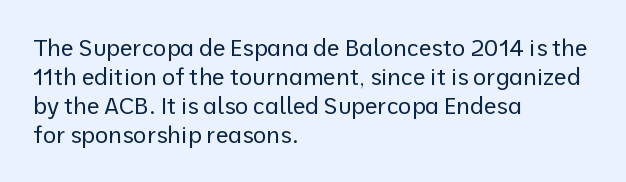
A typesetter would call this zero additional tracking. If you drew a line through each stem, it would be perfectly vertical. This block has exactly the height ordinary leading produces. Teacher's note: observe the even left margin — that is flush-left alignment. The area under the type is left untouched. This is not heavy type; no bold has been used.
